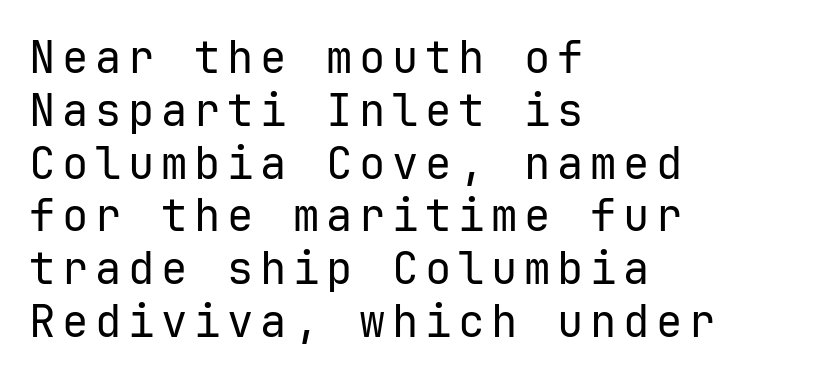
{"serif": "no", "italic": "no", "bold": "no", "weight": "regular", "width": "normal", "stroke_contrast": "low", "x_height": "medium", "monospaced": "yes", "underline": "no", "align": "left", "line_spacing_ratio": 1.2, "glyph_px": 44}
